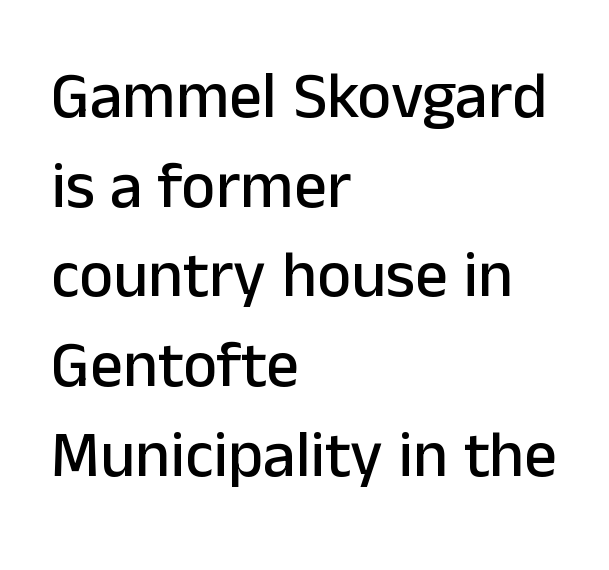
I'd call this a sans setting — the letters go barefoot. Looks like regular typesetting: each glyph gets only the width it needs. Leading matches the norm, producing a regular column. Clear beneath every line of the passage. Do the letters lean? They stand straight. Alignment: flush left.
